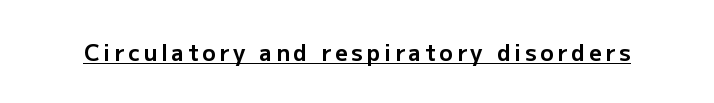
Q: Is the text bold? A: Yes.
Q: Is the text italic (slanted)? A: No, it is upright.
Q: Is the text underlined? A: Yes.
